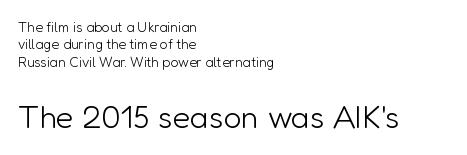
Q: Is the text bold? A: No.
Q: Is the text italic (slanted)? A: No, it is upright.
Q: Is the typeface a serif or a sans-serif typeface? A: Sans-serif.
Q: Is the text underlined? A: No.
Q: How is the paragraph aligned? A: Left-aligned.
Q: Is the spacing between letters normal or unusually wide? A: Normal.
Q: Is the spacing between lines tight, normal or loose? A: Normal.
Q: Which block of text is set in a larger size, the first (top) or the second (bottom)? A: The second (bottom) one.
Q: Width (condensed, normal, or wide)? A: Normal.
Q: Stroke contrast? A: Low.
Q: x-height? A: Medium.
Q: Monospaced? A: No.
